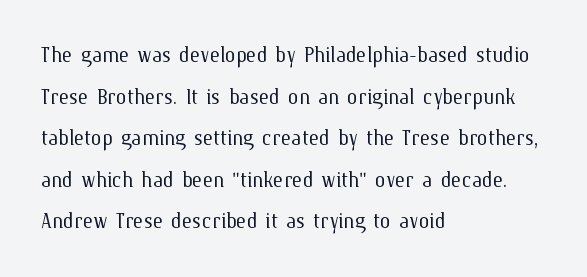
Q: Is the text bold? A: No.
Q: Is the text italic (slanted)? A: No, it is upright.
Q: Is the text underlined? A: No.
Q: How is the paragraph aligned? A: Left-aligned.
Q: Is the spacing between letters normal or unusually wide? A: Normal.
Q: Is the spacing between lines tight, normal or loose? A: Normal.
